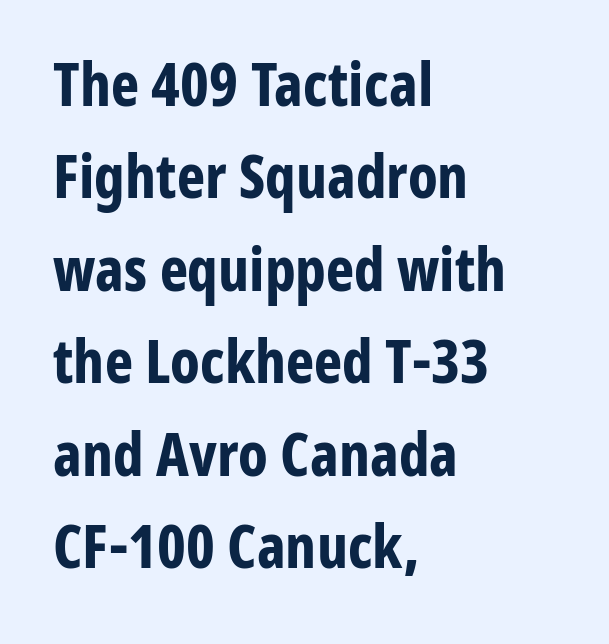
Q: Is the text bold? A: Yes.
Q: Is the text italic (slanted)? A: No, it is upright.
Q: Is the typeface a serif or a sans-serif typeface? A: Sans-serif.
Q: Is the text underlined? A: No.
Q: How is the paragraph aligned? A: Left-aligned.
Q: Is the spacing between letters normal or unusually wide? A: Normal.
Q: Is the spacing between lines tight, normal or loose? A: Normal.
Q: Width (condensed, normal, or wide)? A: Condensed.
Q: Stroke contrast? A: Low.
Q: x-height? A: Medium.
Q: Monospaced? A: No.
